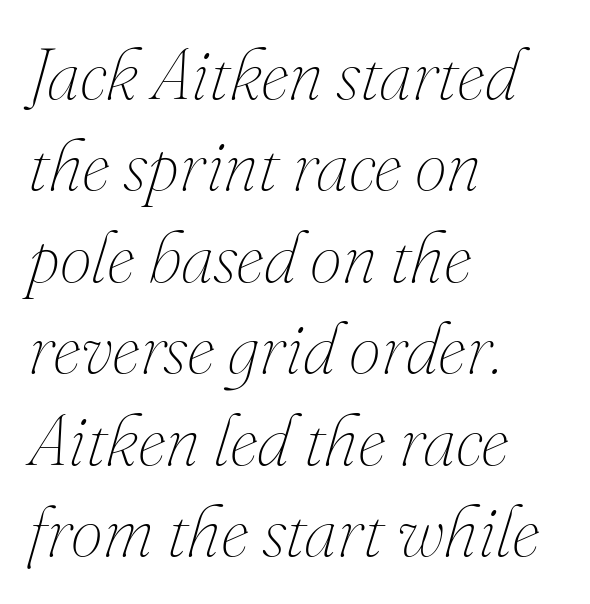
{"italic": "yes", "lean": "right", "slant_degrees": 16, "bold": "no", "weight": "thin", "width": "normal", "stroke_contrast": "medium", "x_height": "small", "monospaced": "no", "underline": "no", "align": "left", "line_spacing": "normal", "line_spacing_ratio": 1.27, "letter_spacing": "normal", "letter_spacing_em": 0.0, "glyph_px": 72}
